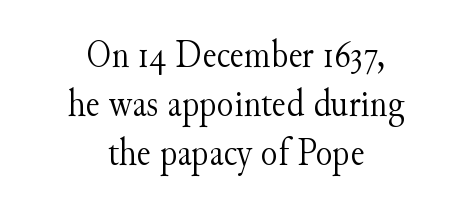
{"serif": "yes", "italic": "no", "bold": "no", "weight": "light", "width": "normal", "stroke_contrast": "medium", "x_height": "small", "monospaced": "no", "underline": "no", "align": "center", "line_spacing": "normal", "line_spacing_ratio": 1.26, "letter_spacing": "normal", "letter_spacing_em": 0.0, "glyph_px": 39}
